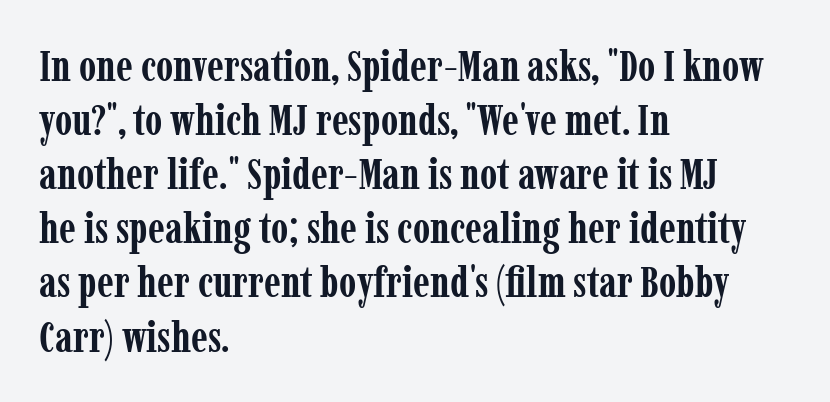
{"serif": "yes", "italic": "no", "bold": "yes", "weight": "semibold", "width": "condensed", "stroke_contrast": "low", "x_height": "medium", "monospaced": "no", "underline": "no", "align": "left", "line_spacing_ratio": 1.23, "letter_spacing": "normal", "letter_spacing_em": 0.0, "glyph_px": 44}
